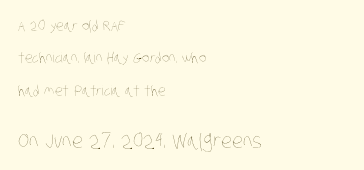
This sample trades compactness for vertical openness between lines. Between these two stacked blocks, the lower one wins on size. Vertical stems look standard width or narrower in stroke. The rendering anchors every line to the left-hand side. Here the glyphs are tracked normally, forming tight word shapes.
